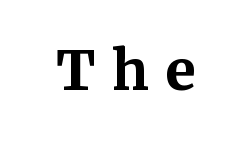
{"serif": "yes", "italic": "no", "bold": "yes", "weight": "bold", "width": "normal", "stroke_contrast": "medium", "x_height": "medium", "monospaced": "no", "underline": "no", "letter_spacing": "wide", "letter_spacing_em": 0.3, "glyph_px": 55}
